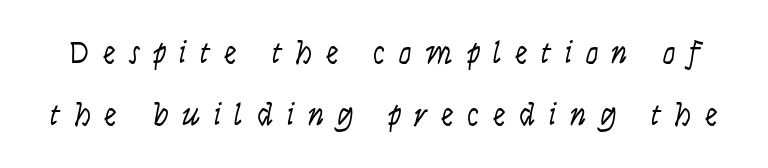
{"serif": "no", "bold": "no", "weight": "light", "width": "condensed", "stroke_contrast": "low", "x_height": "large", "monospaced": "no", "underline": "no", "line_spacing": "loose", "line_spacing_ratio": 1.94, "letter_spacing": "wide", "letter_spacing_em": 0.42, "glyph_px": 32}
